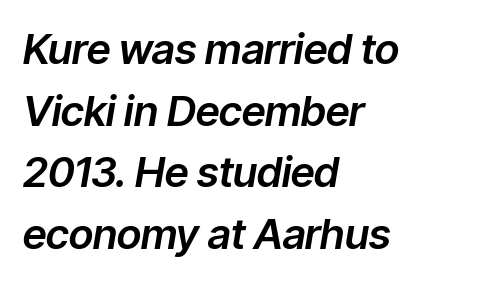
The image shows 42 px text type, italic (leaning right); set left-aligned, normal line spacing (1.47x), normal letter spacing, not underlined; low stroke contrast and a medium x-height.
